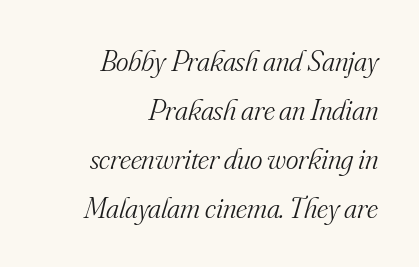
The words here are not underlined. The letters are slanted; this is an italic face. Stroke thickness stays within the range of a standard reading face or lighter. Observe the serifs anchoring each vertical stroke in this sample. Varying glyph widths throughout — classic text-font behaviour.
